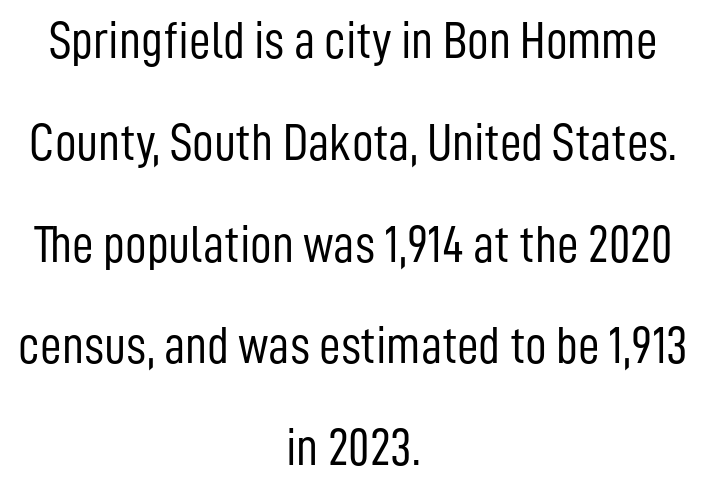
Q: Is the text bold? A: No.
Q: Is the text italic (slanted)? A: No, it is upright.
Q: Is the typeface a serif or a sans-serif typeface? A: Sans-serif.
Q: Is the text underlined? A: No.
Q: How is the paragraph aligned? A: Centered.
Q: Is the spacing between letters normal or unusually wide? A: Normal.
Q: Is the spacing between lines tight, normal or loose? A: Loose.
Q: Width (condensed, normal, or wide)? A: Condensed.
Q: Stroke contrast? A: Low.
Q: x-height? A: Medium.
Q: Monospaced? A: No.
